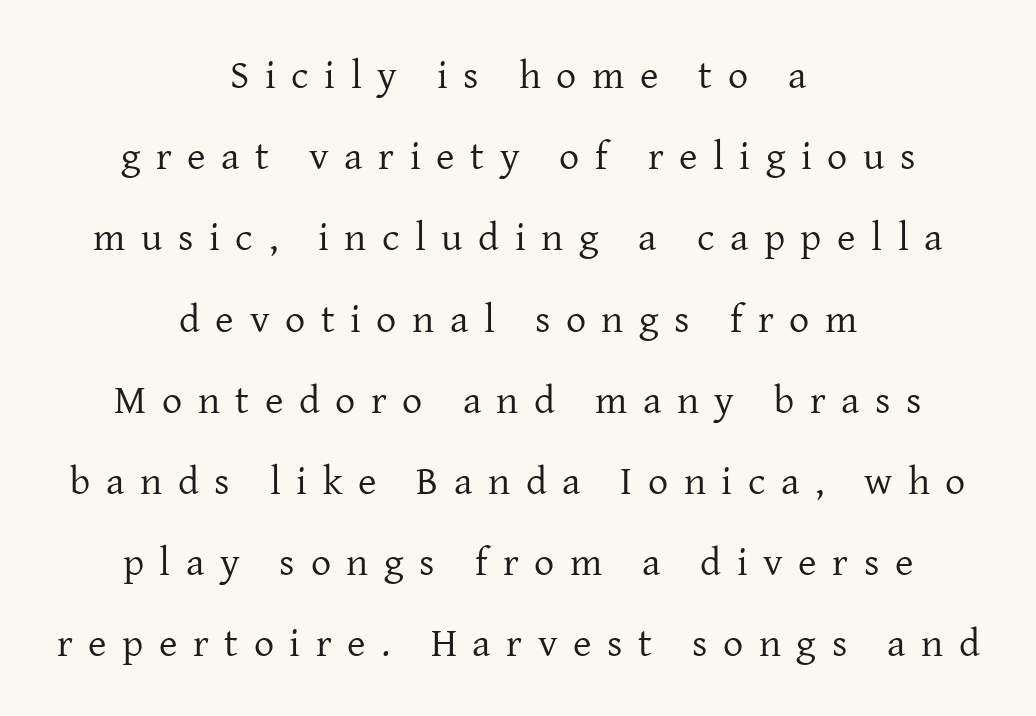
The image shows 40 px regular-weight serif type, upright; set centered, loose line spacing (2.03x), unusually wide letter spacing (+0.39 em), not underlined; low stroke contrast and a medium x-height.
